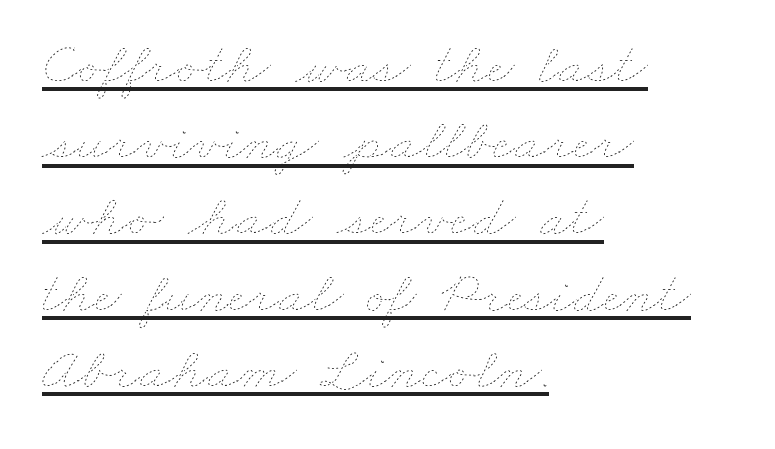
The image shows 60 px thin, wide type; set left-aligned, normal line spacing (1.27x), normal letter spacing, underlined; low stroke contrast and a small x-height.
